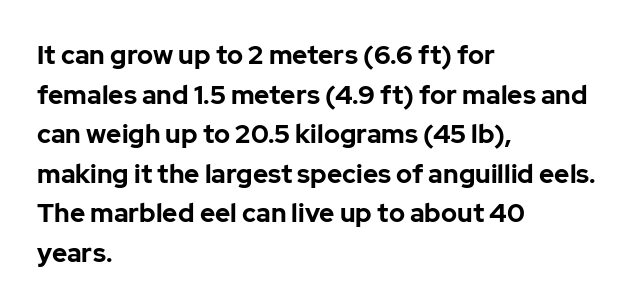
Line spacing here is normal. Words float on clear page, feet unadorned. Each glyph is drawn with heavy, bold strokes. There is no visible air inserted between adjacent glyphs. These lines are set flush left with a ragged right edge. This is roman type, the default non-slanted kind.
